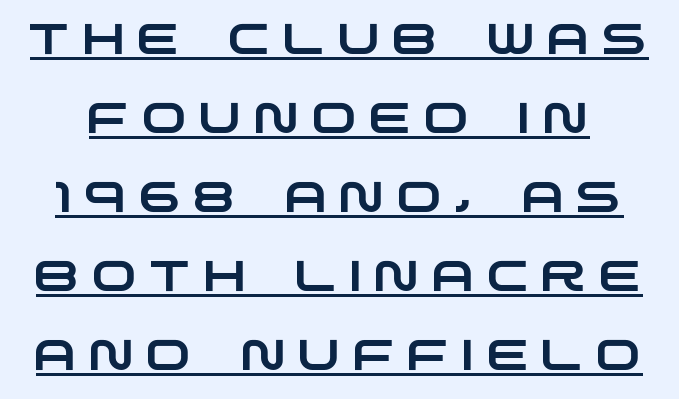
{"serif": "no", "width": "wide", "stroke_contrast": "low", "x_height": "large", "monospaced": "no", "underline": "yes", "line_spacing_ratio": 1.84, "letter_spacing": "wide", "letter_spacing_em": 0.29, "glyph_px": 43}
